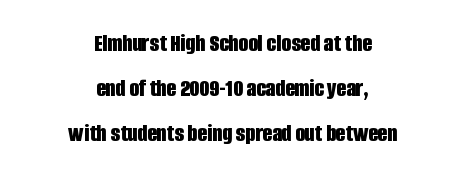
Q: Is the text bold? A: Yes.
Q: Is the text italic (slanted)? A: No, it is upright.
Q: Is the text underlined? A: No.
Q: How is the paragraph aligned? A: Centered.
Q: Is the spacing between letters normal or unusually wide? A: Normal.
